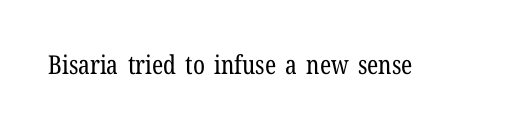
A roman cut, with each character standing at attention. Decoration check: the copy has no underline. The gaps between neighbouring characters are ordinary and unremarkable. Bold? No — there's no thickening of the strokes.
